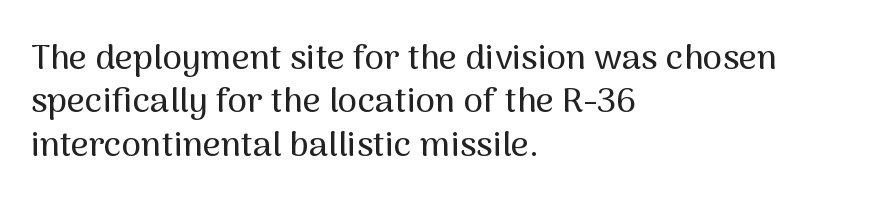
{"serif": "no", "italic": "no", "width": "normal", "stroke_contrast": "medium", "x_height": "medium", "monospaced": "no", "underline": "no", "align": "left", "line_spacing_ratio": 1.24, "letter_spacing": "normal", "letter_spacing_em": 0.0, "glyph_px": 35}
